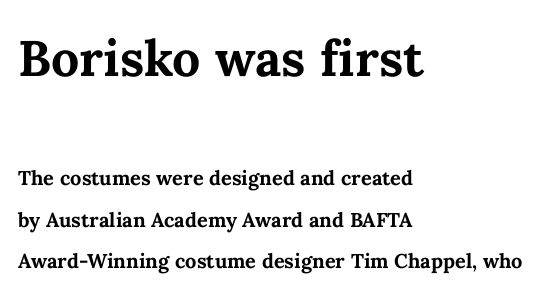
{"italic": "no", "bold": "yes", "weight": "bold", "width": "normal", "stroke_contrast": "medium", "x_height": "medium", "monospaced": "no", "underline": "no", "align": "left", "line_spacing": "loose", "line_spacing_ratio": 2.08, "letter_spacing": "normal", "letter_spacing_em": 0.0, "larger_block": "first", "size_ratio": 2.5, "glyph_px": 50}
